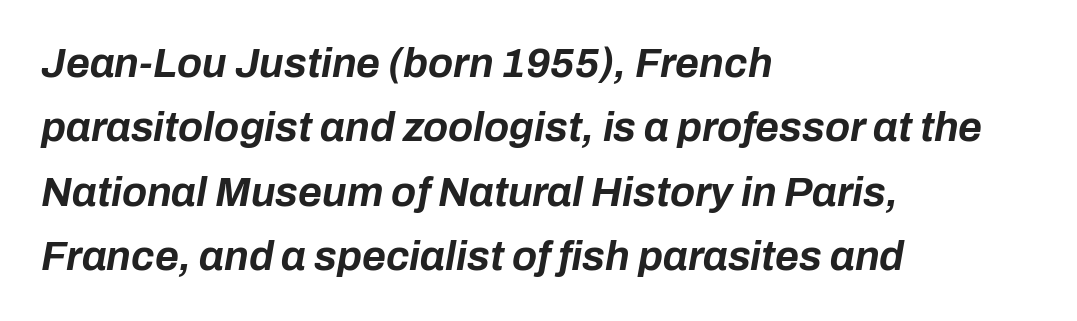
Glance below the letters and you will spot only blank space. Caption: standard tracking, unaltered. Quick note: interline space is typical. Compared with ordinary roman type, these characters are visibly tilted.
